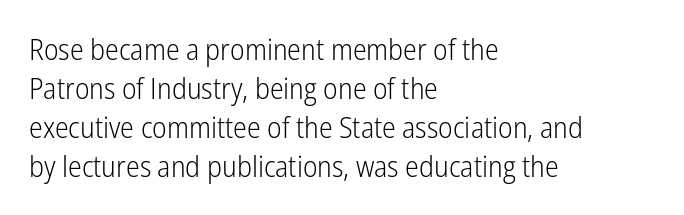
Q: Is the text bold? A: No.
Q: Is the text italic (slanted)? A: No, it is upright.
Q: Is the typeface a serif or a sans-serif typeface? A: Sans-serif.
Q: Is the text underlined? A: No.
Q: How is the paragraph aligned? A: Left-aligned.
Q: Is the spacing between letters normal or unusually wide? A: Normal.
Q: Is the spacing between lines tight, normal or loose? A: Normal.
Q: Width (condensed, normal, or wide)? A: Condensed.
Q: Stroke contrast? A: Low.
Q: x-height? A: Medium.
Q: Monospaced? A: No.
